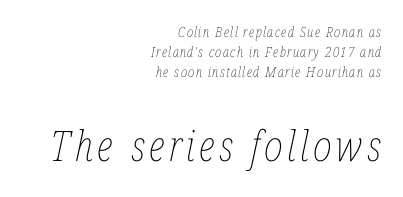
You get the small type first, then a jump to larger type. Casual observation: everything's shoved over to the right. Each letter keeps its own natural width here, so spacing adapts to shape. The space between consecutive lines is moderate. Is this a heavy cut? Hardly; it is regular or lighter.
